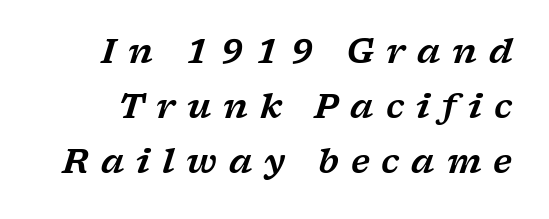
Little horizontal feet cap the strokes, marking this as serif type. Unmarked baselines from the first word to the last. A typesetter would call this proportional, since set widths differ per character. You can tell it's italic because the verticals aren't actually vertical.
